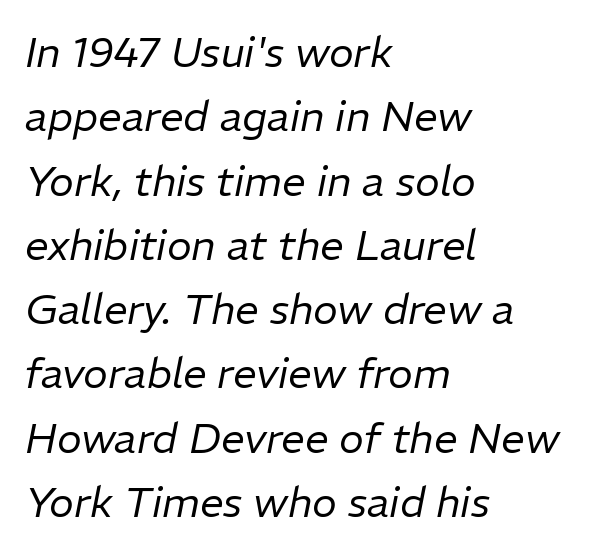
The image shows 42 px regular-weight type, italic (leaning right); set left-aligned, normal line spacing (1.53x), normal letter spacing, not underlined; low stroke contrast and a medium x-height.
